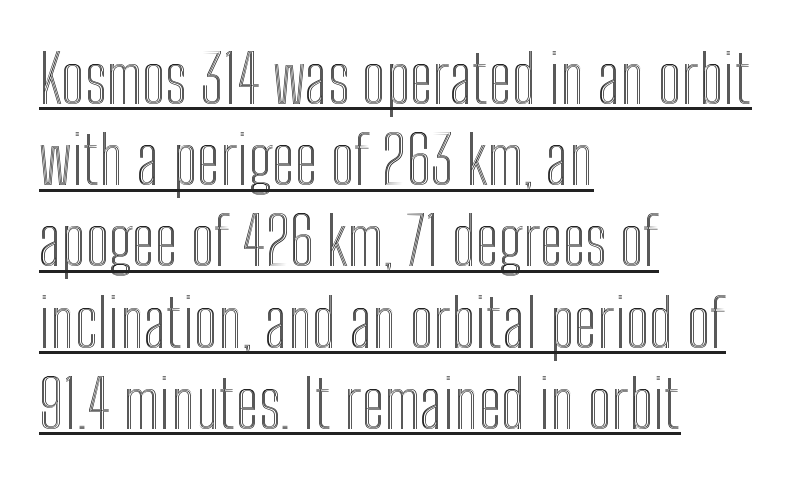
The words here are underlined. Is this a fixed-width face? No — the glyphs have proportional, varying widths. Quick note: not italic, upright. Compared with a centered layout, this one pins lines to the left instead. Characters follow at the spacing the type designer built in.
